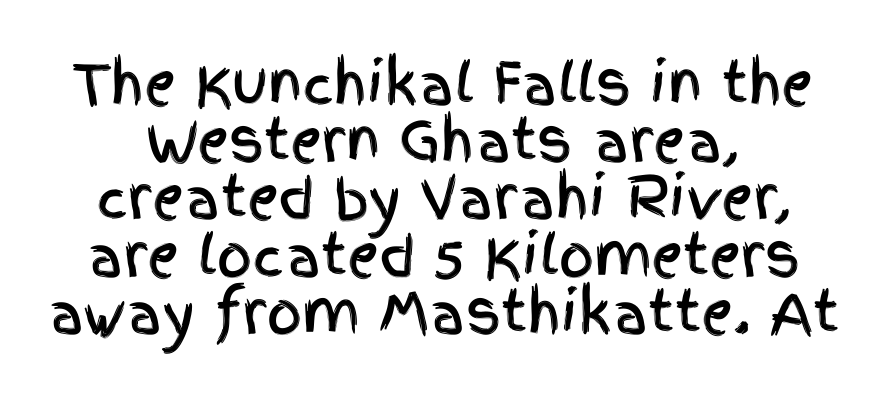
The image shows 55 px condensed sans-serif type, upright; set centered, tight line spacing (1.04x), normal letter spacing, not underlined; a large x-height.
